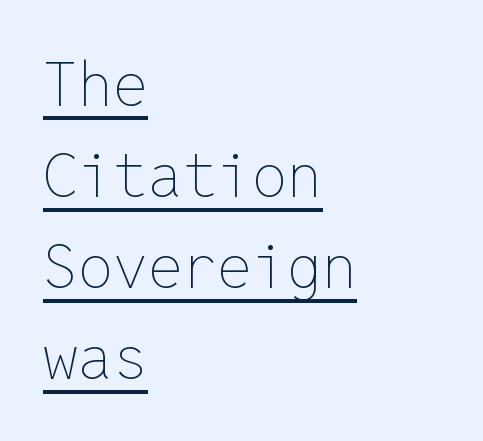
The letterforms sit at book weight or below. Italic? Not at all — the glyphs are vertical. Underlining? Definitely there. Whoever set this chose a conventional vertical rhythm.
